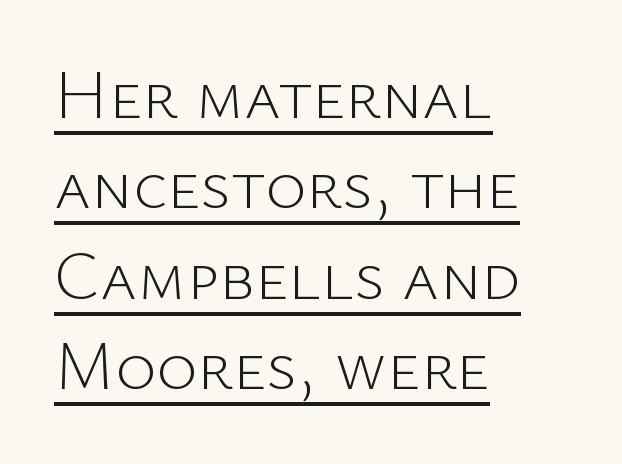
The image shows 70 px light sans-serif type, upright; set left-aligned, normal line spacing (1.29x), normal letter spacing, underlined; low stroke contrast and a medium x-height.
